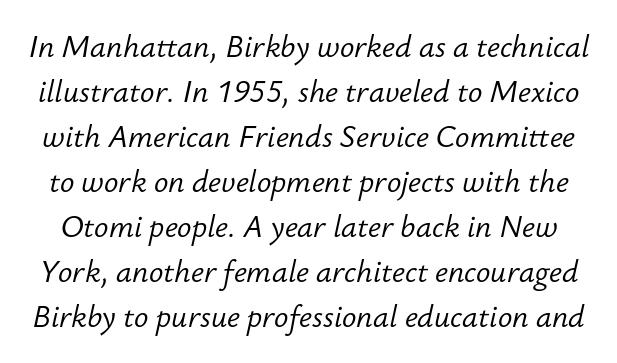
{"italic": "yes", "lean": "right", "slant_degrees": 12, "bold": "no", "weight": "light", "width": "normal", "stroke_contrast": "low", "x_height": "small", "monospaced": "no", "underline": "no", "line_spacing": "normal", "line_spacing_ratio": 1.5, "letter_spacing": "normal", "letter_spacing_em": 0.0, "glyph_px": 30}
